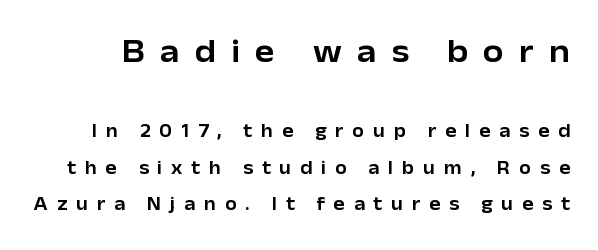
Note: no serifs on the glyphs. Anything drawn beneath the words? Only blank space. If you squint, the top block still reads clearly — it's the larger of the two. You could only call the tracking loose — the letters float apart. The face used here is proportionally spaced, like ordinary book or web type. This is the regular roman posture of the typeface.
